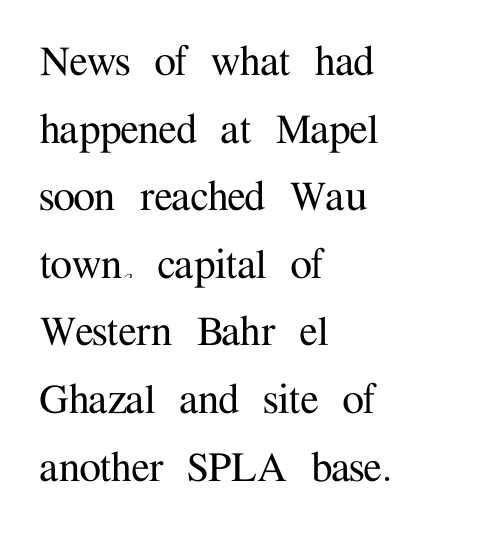
The image shows 49 px serif type, upright; set left-aligned, normal line spacing (1.38x), normal letter spacing, not underlined; medium stroke contrast and a medium x-height.
